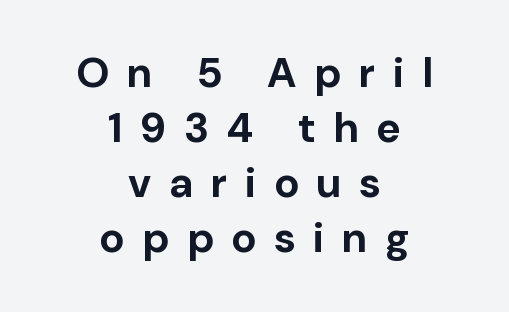
Q: Is the text bold? A: Yes.
Q: Is the text italic (slanted)? A: No, it is upright.
Q: Is the typeface a serif or a sans-serif typeface? A: Sans-serif.
Q: Is the text underlined? A: No.
Q: How is the paragraph aligned? A: Centered.
Q: Is the spacing between letters normal or unusually wide? A: Unusually wide.
Q: Is the spacing between lines tight, normal or loose? A: Normal.
Q: Width (condensed, normal, or wide)? A: Normal.
Q: Stroke contrast? A: Low.
Q: x-height? A: Medium.
Q: Monospaced? A: No.
